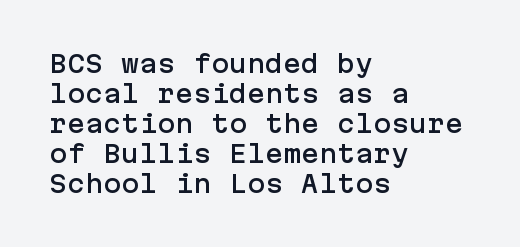
Q: Is the text italic (slanted)? A: No, it is upright.
Q: Is the text underlined? A: No.
Q: How is the paragraph aligned? A: Left-aligned.
Q: Is the spacing between letters normal or unusually wide? A: Normal.
Q: Is the spacing between lines tight, normal or loose? A: Normal.
